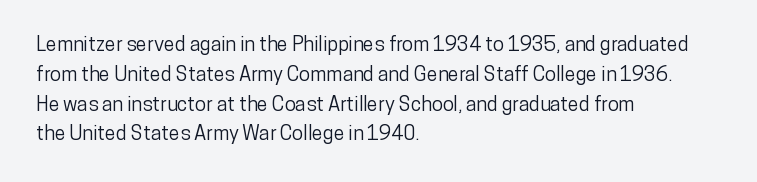
Notice how descenders clear the ascenders below comfortably — that's standard leading. In terms of letterspacing, this is plain default setting. Descender tails drop into unmarked territory. Layout note: lines flush left. The typography opts for an upright posture over an oblique one.
